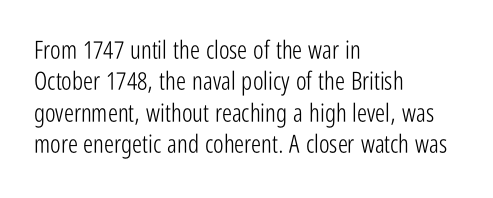
{"italic": "no", "bold": "no", "underline": "no", "align": "left", "line_spacing": "normal", "line_spacing_ratio": 1.26, "letter_spacing": "normal", "letter_spacing_em": 0.0, "glyph_px": 25}
